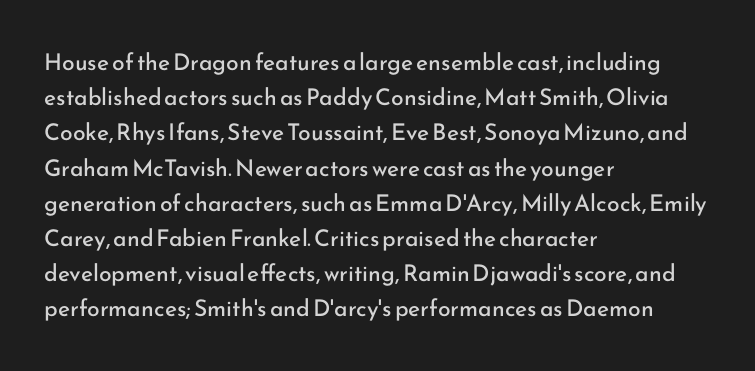
A typesetter would call this leading conventional body-copy spacing. Casual observation: everything's shoved over to the left. Counters stay open thanks to moderate or lighter strokes. The lettering stays uniformly vertical, giving the passage a roman look. No extra tracking has been applied to these lines. The gap between lines stays unmarked.
